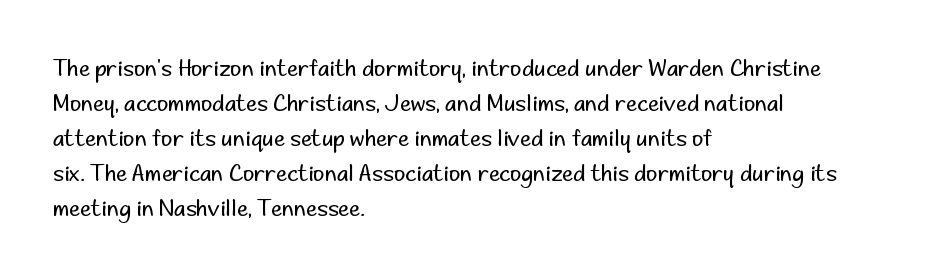
{"italic": "no", "bold": "no", "underline": "no", "align": "left", "line_spacing": "normal", "line_spacing_ratio": 1.59, "letter_spacing": "normal", "letter_spacing_em": 0.0, "glyph_px": 22}
